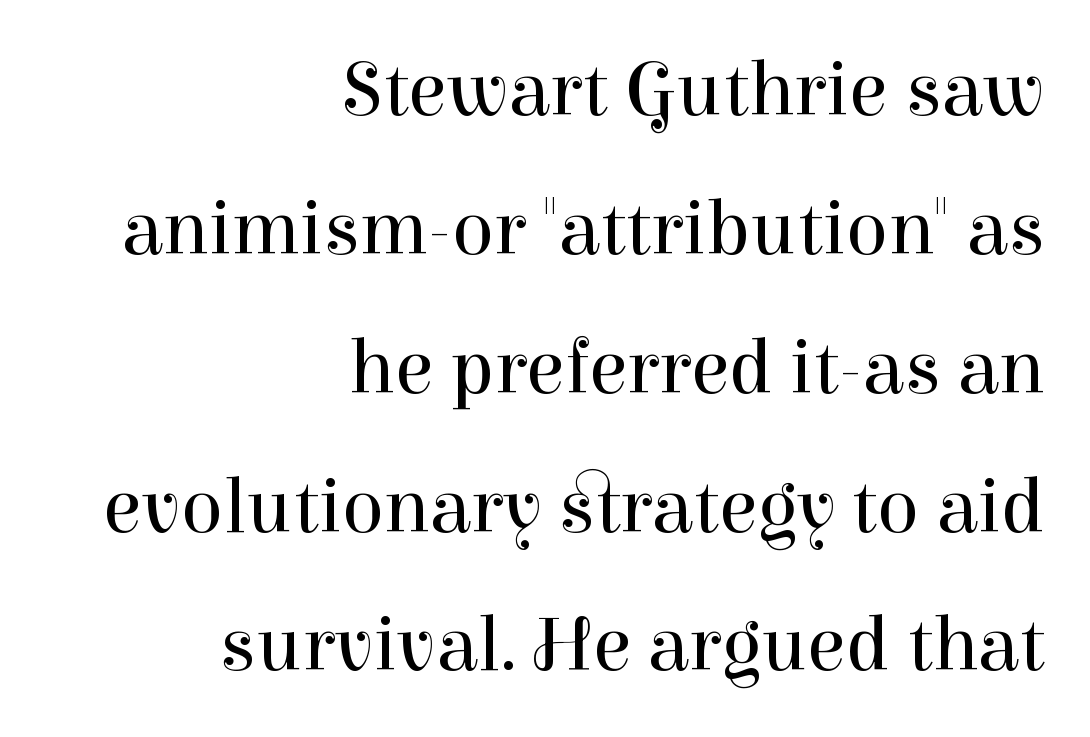
Stems and bowls with no extra thickness — not bold. The rag falls on the left side of this text block. Is there any slant? The stems are plumb. The typeface chosen for these lines features serifs. Plain, unruled lines of type. Does extra space separate the letters? No, they use regular spacing.
